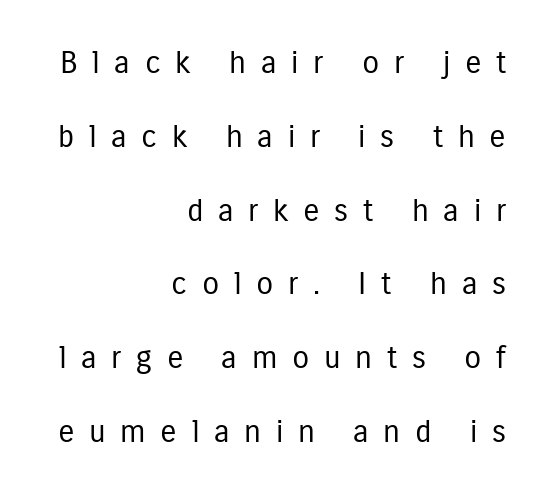
The image shows 31 px regular-weight, condensed sans-serif type, upright; set right-aligned, loose line spacing (2.38x), unusually wide letter spacing (+0.47 em), not underlined; low stroke contrast and a medium x-height.
